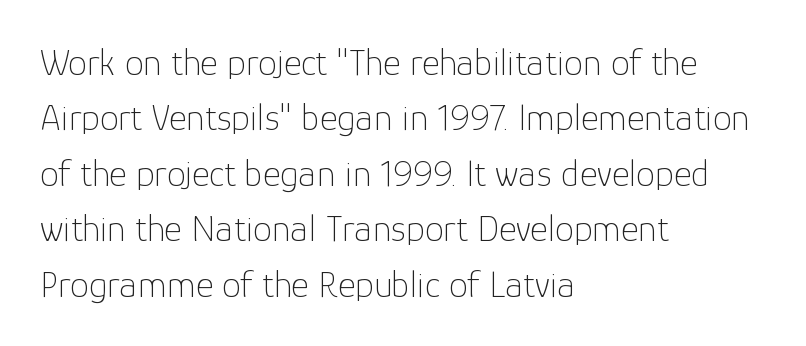
The image shows 38 px thin sans-serif type, upright; set left-aligned, normal line spacing (1.46x), normal letter spacing, not underlined; low stroke contrast and a medium x-height.
